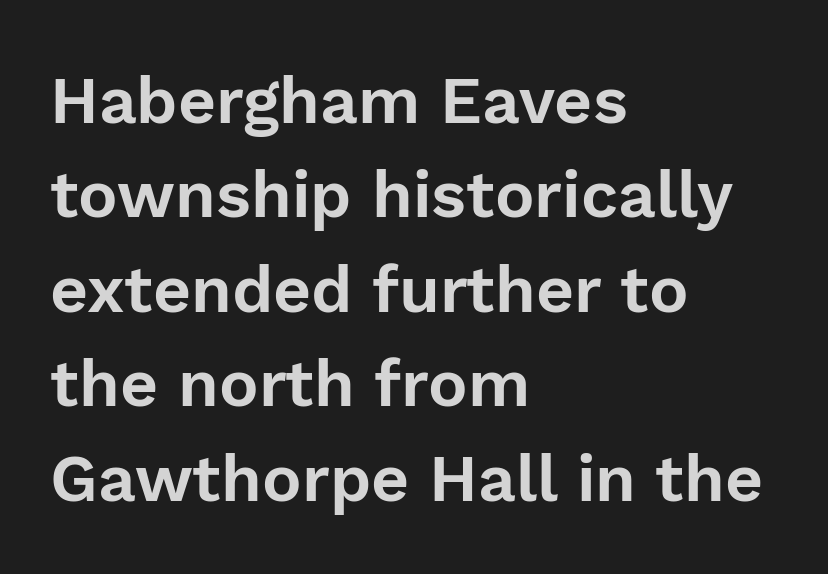
The image shows 66 px sans-serif type, upright; set left-aligned, normal line spacing (1.43x), normal letter spacing, not underlined; low stroke contrast and a medium x-height.
